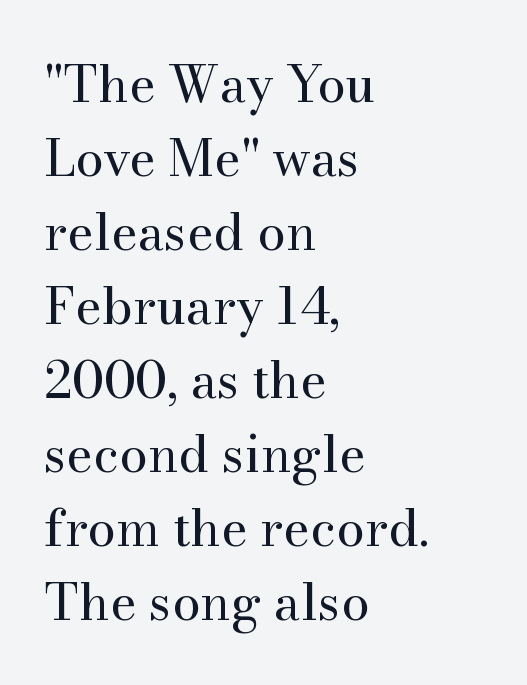
{"serif": "yes", "italic": "no", "bold": "no", "weight": "regular", "width": "normal", "stroke_contrast": "medium", "x_height": "small", "monospaced": "no", "underline": "no", "align": "left", "line_spacing": "normal", "line_spacing_ratio": 1.45, "letter_spacing": "normal", "letter_spacing_em": 0.0, "glyph_px": 51}
